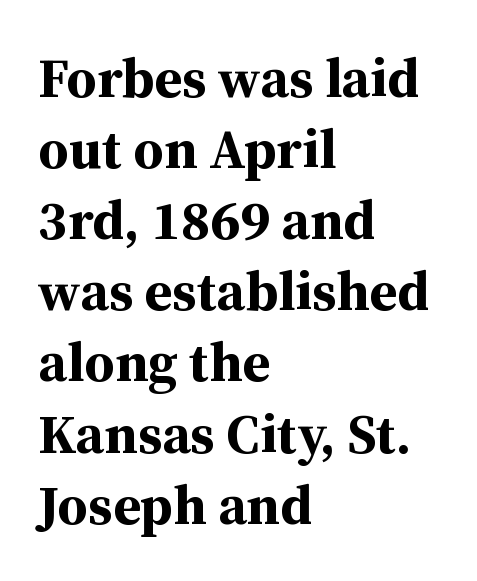
Horizontal bands of white between lines are of average thickness. The passage shown has conventional tracking throughout. You can tell from the footed stems that serif type was used. This is the regular roman posture of the typeface. Underlining? Definitely not there. The compositor pushed each line to the left boundary.
